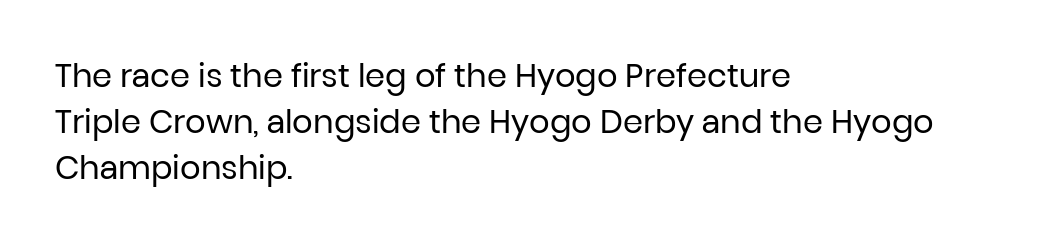
Q: Is the text bold? A: No.
Q: Is the text italic (slanted)? A: No, it is upright.
Q: Is the typeface a serif or a sans-serif typeface? A: Sans-serif.
Q: Is the text underlined? A: No.
Q: How is the paragraph aligned? A: Left-aligned.
Q: Is the spacing between letters normal or unusually wide? A: Normal.
Q: Is the spacing between lines tight, normal or loose? A: Normal.
Q: Width (condensed, normal, or wide)? A: Normal.
Q: Stroke contrast? A: Low.
Q: x-height? A: Medium.
Q: Monospaced? A: No.
